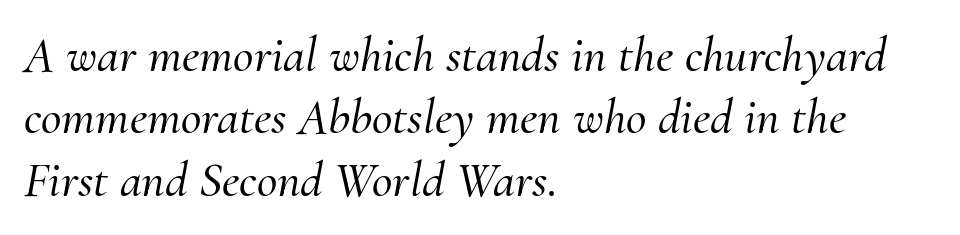
{"serif": "yes", "italic": "yes", "lean": "right", "slant_degrees": 10, "width": "normal", "stroke_contrast": "medium", "x_height": "small", "monospaced": "no", "underline": "no", "align": "left", "line_spacing": "normal", "line_spacing_ratio": 1.25, "letter_spacing": "normal", "letter_spacing_em": 0.0, "glyph_px": 50}
